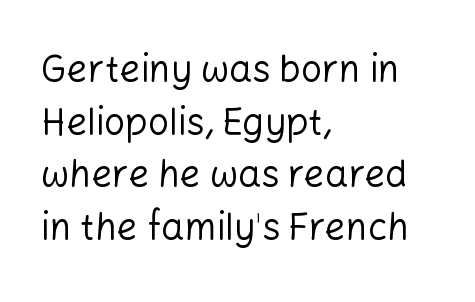
Is there much room between lines? A standard amount, neither cramped nor airy. The paragraph shown leans on its left margin. Spacing between characters is what you'd get straight out of the box. A typesetter would mark this as roman, not italic. The weight tops out at a normal text grade.
